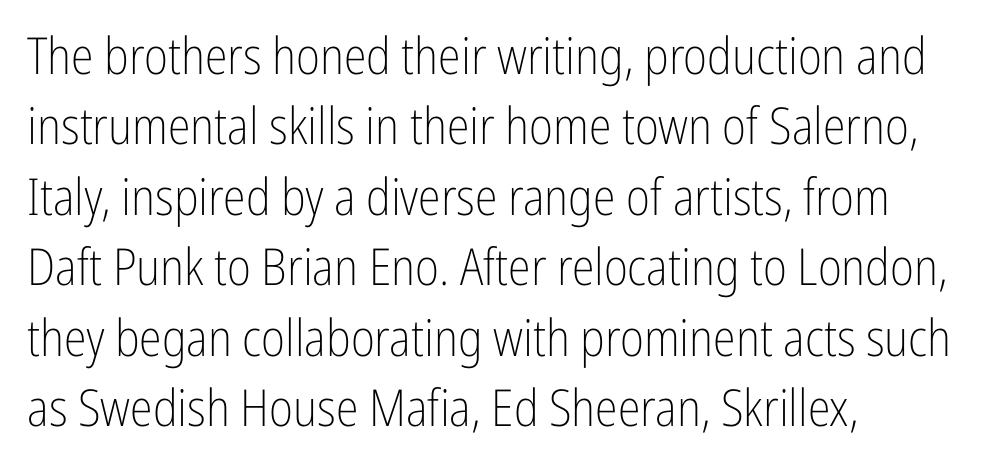
{"serif": "no", "italic": "no", "bold": "no", "weight": "light", "width": "condensed", "stroke_contrast": "low", "x_height": "medium", "monospaced": "no", "underline": "no", "align": "left", "line_spacing": "normal", "line_spacing_ratio": 1.38, "letter_spacing": "normal", "letter_spacing_em": 0.0, "glyph_px": 51}
